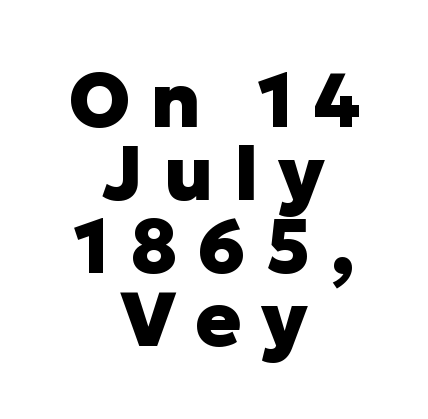
{"serif": "no", "italic": "no", "bold": "yes", "weight": "heavy", "width": "normal", "stroke_contrast": "low", "x_height": "medium", "monospaced": "no", "underline": "no", "align": "center", "line_spacing": "tight", "line_spacing_ratio": 0.96, "letter_spacing": "wide", "letter_spacing_em": 0.26, "glyph_px": 76}
